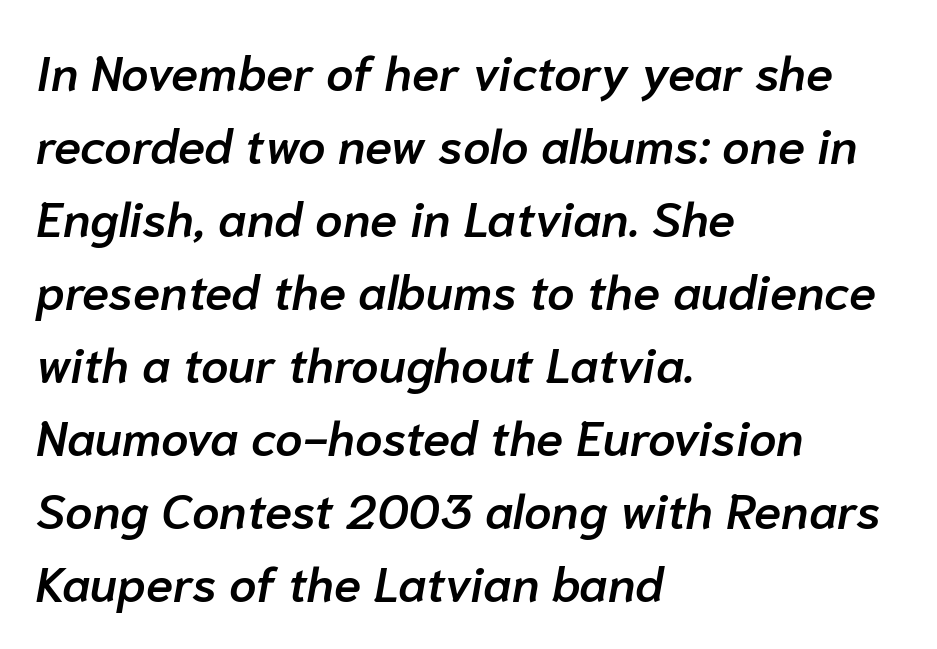
Students, observe: this is what conventionally led text looks like. Every row of glyphs begins at an identical x-position on the left. Think of a printed novel: that variable character pitch is what you see here. Default kerning and tracking; the words read as compact shapes.
